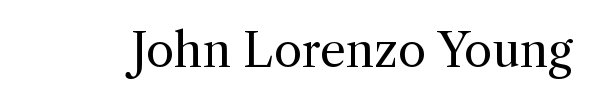
Weight: in the light-to-regular range. Examine the stroke ends and you'll spot serifs. Is there any slant? The stems are plumb. Each row of text sits above clean, open space. Short note: letters normally spaced. Each letter keeps its own natural width here, so spacing adapts to shape.
